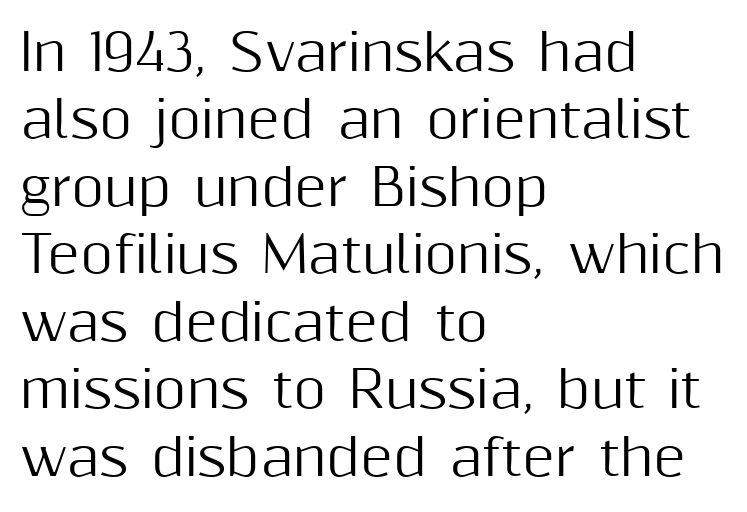
Q: Is the text italic (slanted)? A: No, it is upright.
Q: Is the typeface a serif or a sans-serif typeface? A: Sans-serif.
Q: Is the text underlined? A: No.
Q: How is the paragraph aligned? A: Left-aligned.
Q: Is the spacing between letters normal or unusually wide? A: Normal.
Q: Is the spacing between lines tight, normal or loose? A: Normal.
Q: Width (condensed, normal, or wide)? A: Normal.
Q: Stroke contrast? A: Medium.
Q: x-height? A: Medium.
Q: Monospaced? A: No.
